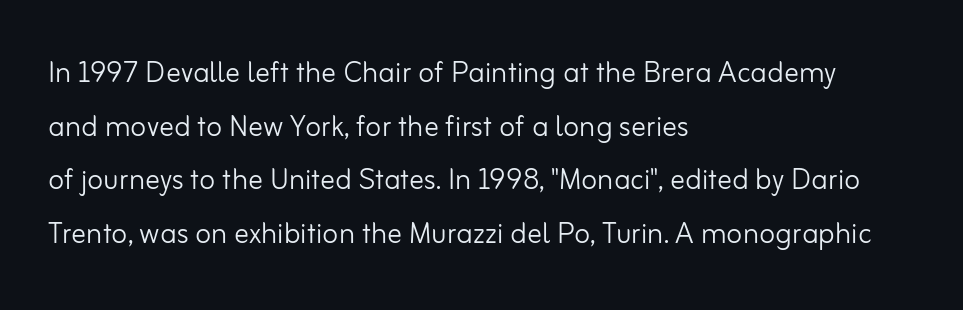
The image shows 37 px light sans-serif type, upright; set left-aligned, normal line spacing (1.45x), normal letter spacing, not underlined; low stroke contrast and a small x-height.
